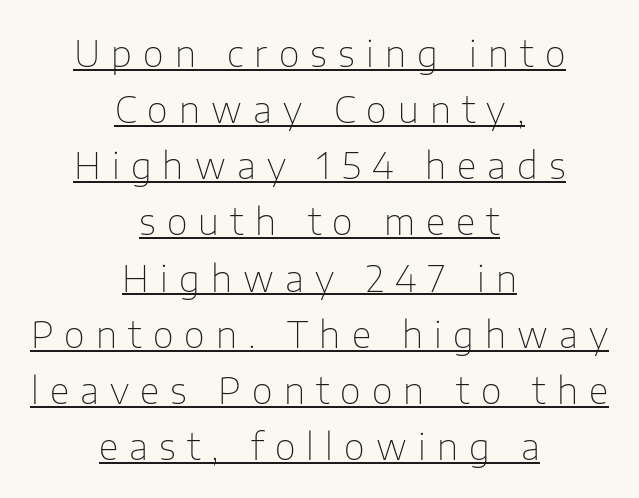
The lettering stays uniformly vertical, giving the passage a roman look. Is the letter spacing exaggerated? Yes — the characters are pushed far apart. The typeface chosen for these lines omits serifs. No heavy texture on the line: the type isn't bold.
